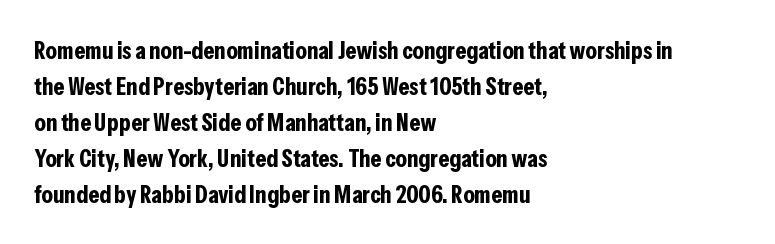
{"italic": "no", "bold": "yes", "underline": "no", "align": "left", "line_spacing": "normal", "line_spacing_ratio": 1.44, "letter_spacing": "normal", "letter_spacing_em": 0.0, "glyph_px": 25}
